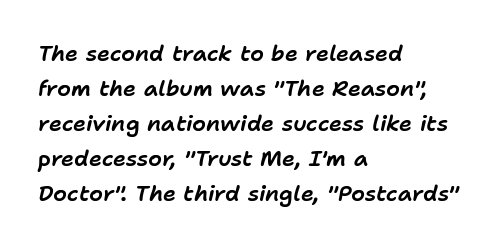
{"italic": "yes", "lean": "right", "slant_degrees": 11, "underline": "no", "align": "left", "line_spacing": "normal", "line_spacing_ratio": 1.59, "letter_spacing": "normal", "letter_spacing_em": 0.0, "glyph_px": 22}
